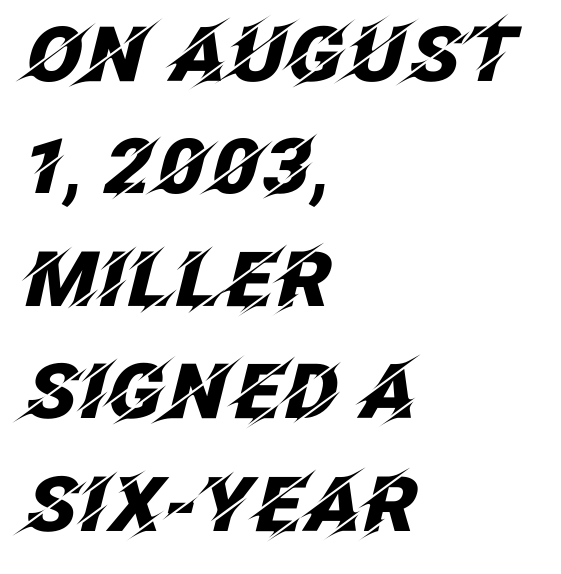
{"italic": "yes", "lean": "right", "slant_degrees": 12, "bold": "yes", "weight": "heavy", "width": "normal", "stroke_contrast": "low", "x_height": "large", "monospaced": "no", "underline": "no", "align": "left", "line_spacing": "normal", "line_spacing_ratio": 1.48, "letter_spacing": "normal", "letter_spacing_em": 0.0, "glyph_px": 76}
